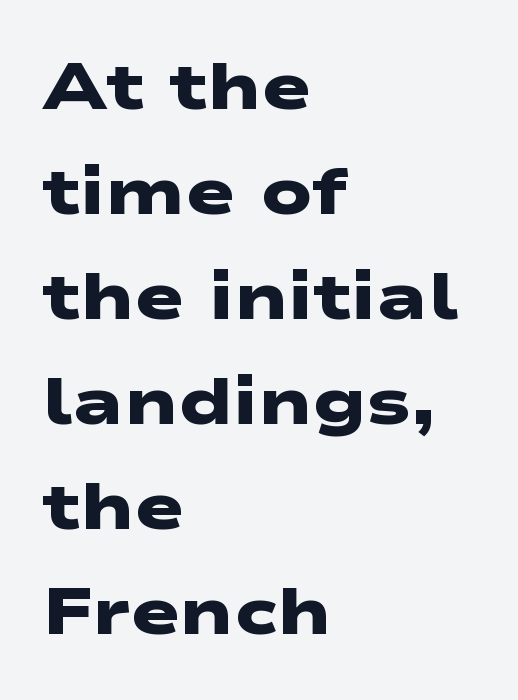
Q: Is the text bold? A: Yes.
Q: Is the typeface a serif or a sans-serif typeface? A: Sans-serif.
Q: Is the text underlined? A: No.
Q: How is the paragraph aligned? A: Left-aligned.
Q: Is the spacing between letters normal or unusually wide? A: Normal.
Q: Is the spacing between lines tight, normal or loose? A: Normal.
Q: Width (condensed, normal, or wide)? A: Wide.
Q: Stroke contrast? A: Low.
Q: x-height? A: Medium.
Q: Monospaced? A: No.
